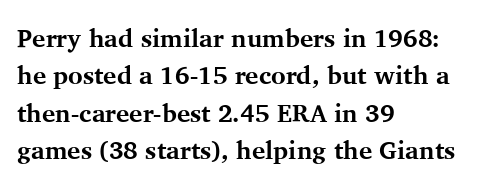
Q: Is the text bold? A: Yes.
Q: Is the text italic (slanted)? A: No, it is upright.
Q: Is the text underlined? A: No.
Q: How is the paragraph aligned? A: Left-aligned.
Q: Is the spacing between letters normal or unusually wide? A: Normal.
Q: Is the spacing between lines tight, normal or loose? A: Normal.
